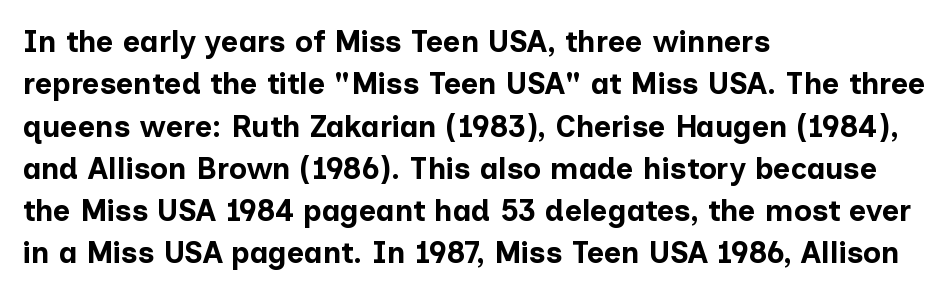
The face used here is a sans, in the tradition of grotesques and geometrics. Style check: upright. In terms of leading, this rendering sits right in the middle. The space directly below the letters is spotless. Looks like regular typesetting: each glyph gets only the width it needs.
